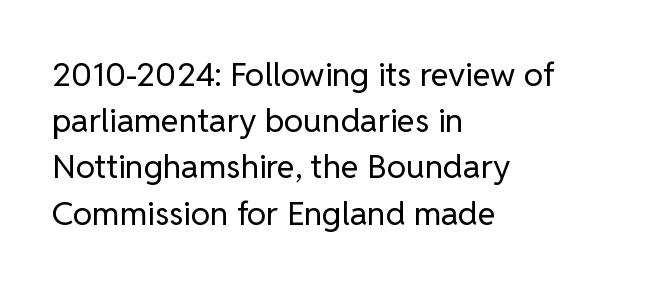
{"serif": "no", "italic": "no", "bold": "no", "weight": "regular", "width": "normal", "stroke_contrast": "low", "x_height": "medium", "monospaced": "no", "underline": "no", "align": "left", "line_spacing": "normal", "line_spacing_ratio": 1.4, "letter_spacing": "normal", "letter_spacing_em": 0.0, "glyph_px": 33}
